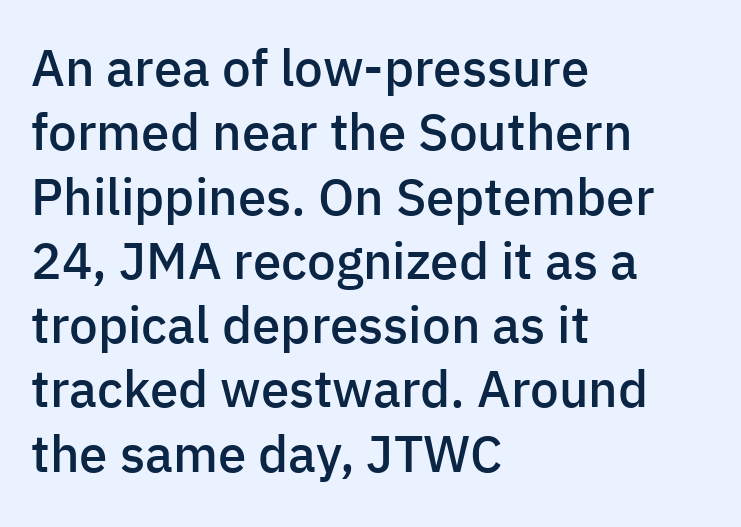
{"serif": "no", "italic": "no", "bold": "semi", "weight": "semibold", "width": "normal", "stroke_contrast": "low", "x_height": "medium", "monospaced": "no", "underline": "no", "align": "left", "line_spacing": "normal", "line_spacing_ratio": 1.26, "letter_spacing": "normal", "letter_spacing_em": 0.0, "glyph_px": 51}
